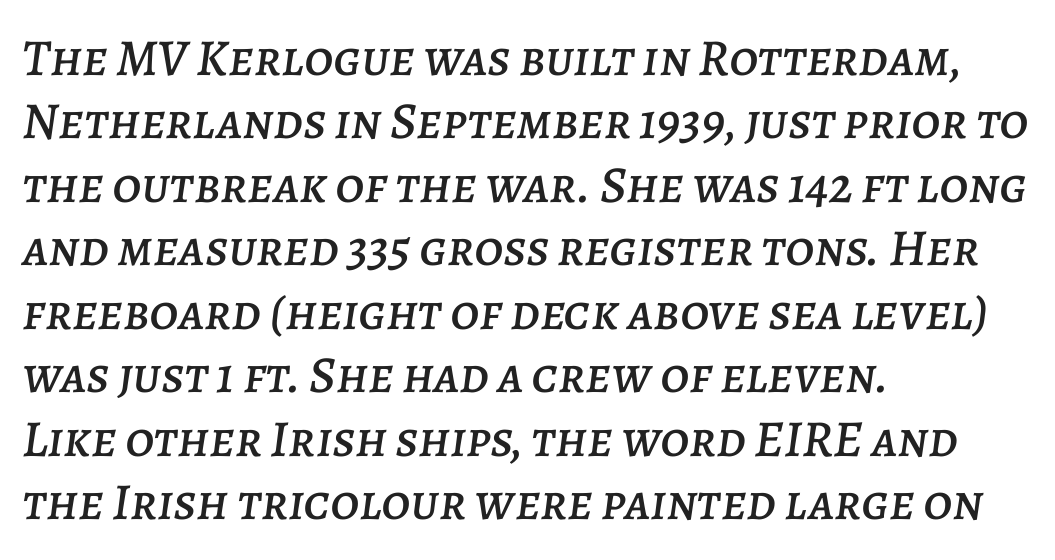
The image shows 52 px text type, italic (leaning right); set left-aligned, line spacing 1.22x, normal letter spacing, not underlined; low stroke contrast and a large x-height.
